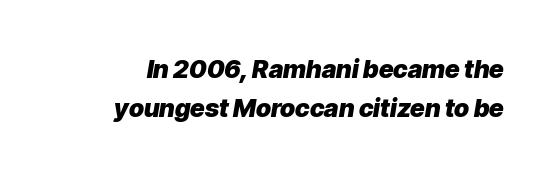
The image shows 25 px bold type, italic (leaning right); set normal line spacing (1.56x), normal letter spacing, not underlined.
